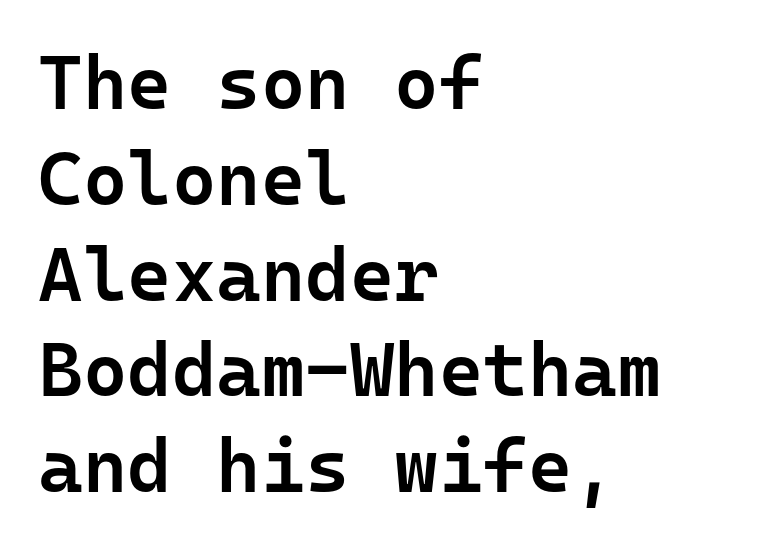
{"serif": "no", "italic": "no", "bold": "semi", "weight": "semibold", "width": "normal", "stroke_contrast": "low", "x_height": "medium", "monospaced": "yes", "underline": "no", "align": "left", "line_spacing": "normal", "line_spacing_ratio": 1.26, "letter_spacing": "normal", "letter_spacing_em": 0.0, "glyph_px": 76}
